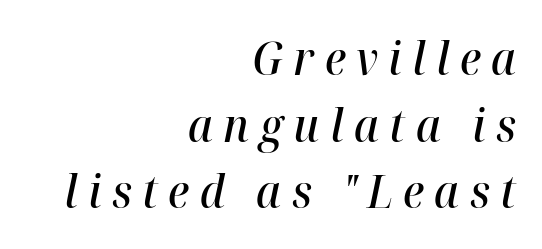
{"italic": "yes", "lean": "right", "slant_degrees": 12, "bold": "semi", "weight": "semibold", "width": "normal", "stroke_contrast": "high", "x_height": "medium", "monospaced": "no", "underline": "no", "align": "right", "line_spacing": "normal", "line_spacing_ratio": 1.48, "letter_spacing": "wide", "letter_spacing_em": 0.23, "glyph_px": 45}
